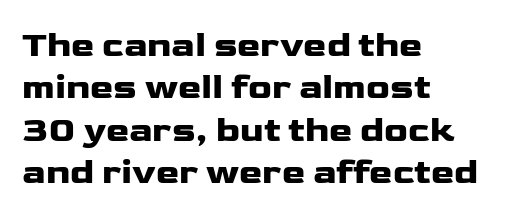
{"serif": "no", "italic": "no", "width": "wide", "stroke_contrast": "low", "x_height": "medium", "monospaced": "no", "underline": "no", "align": "left", "line_spacing_ratio": 1.21, "letter_spacing": "normal", "letter_spacing_em": 0.0, "glyph_px": 35}
